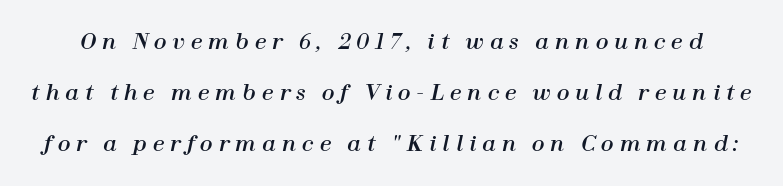
The image shows 21 px text type, italic (leaning right); set loose line spacing (2.44x), unusually wide letter spacing (+0.28 em), not underlined.
